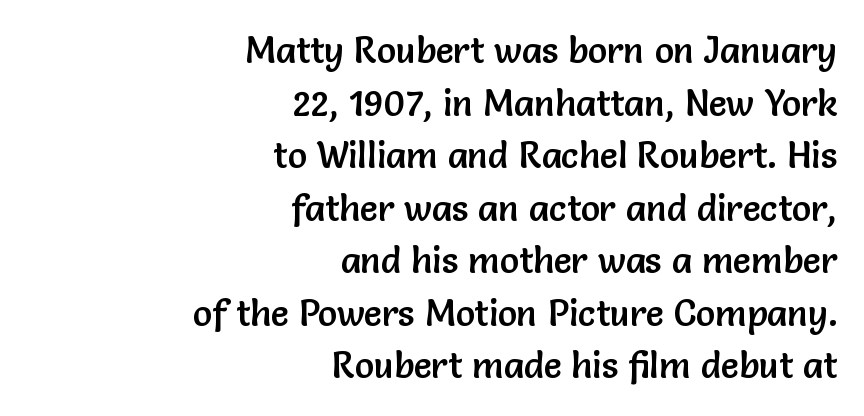
The image shows 36 px sans-serif type, upright; set right-aligned, normal line spacing (1.46x), normal letter spacing, not underlined; low stroke contrast and a medium x-height.
